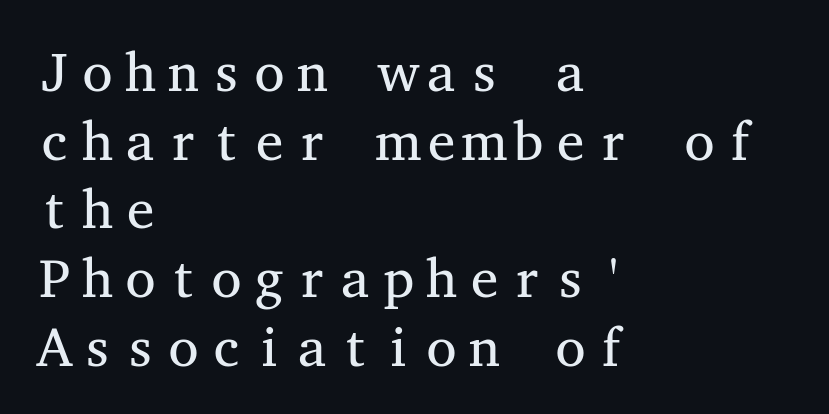
Q: Is the text bold? A: No.
Q: Is the text italic (slanted)? A: No, it is upright.
Q: Is the typeface a serif or a sans-serif typeface? A: Serif.
Q: Is the text underlined? A: No.
Q: How is the paragraph aligned? A: Left-aligned.
Q: Is the spacing between letters normal or unusually wide? A: Normal.
Q: Is the spacing between lines tight, normal or loose? A: Normal.
Q: Width (condensed, normal, or wide)? A: Wide.
Q: Stroke contrast? A: Medium.
Q: x-height? A: Medium.
Q: Monospaced? A: Yes.
